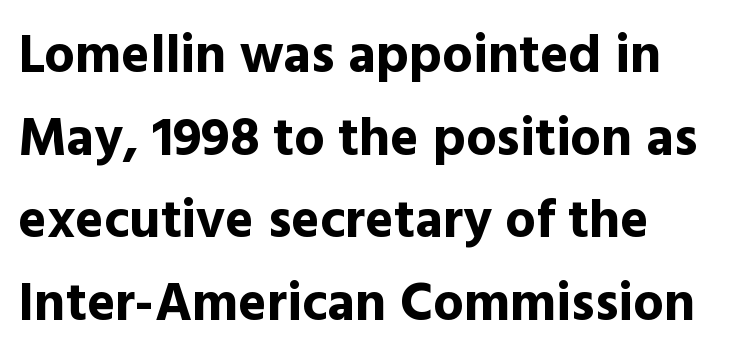
{"serif": "no", "italic": "no", "bold": "yes", "weight": "bold", "width": "normal", "x_height": "medium", "monospaced": "no", "underline": "no", "align": "left", "line_spacing": "normal", "line_spacing_ratio": 1.53, "letter_spacing": "normal", "letter_spacing_em": 0.0, "glyph_px": 54}
